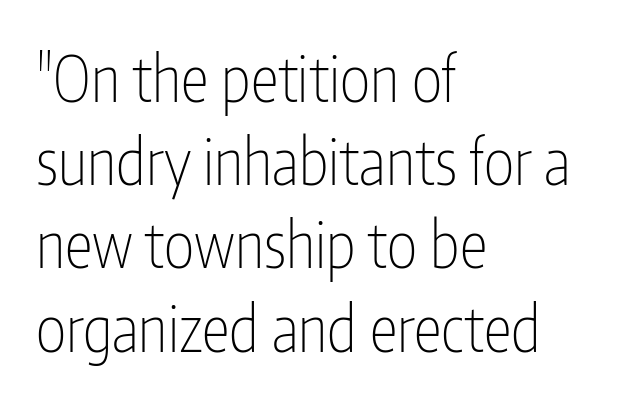
Q: Is the text bold? A: No.
Q: Is the text italic (slanted)? A: No, it is upright.
Q: Is the typeface a serif or a sans-serif typeface? A: Sans-serif.
Q: Is the text underlined? A: No.
Q: How is the paragraph aligned? A: Left-aligned.
Q: Is the spacing between letters normal or unusually wide? A: Normal.
Q: Is the spacing between lines tight, normal or loose? A: Normal.
Q: Width (condensed, normal, or wide)? A: Condensed.
Q: Stroke contrast? A: Low.
Q: x-height? A: Medium.
Q: Monospaced? A: No.
